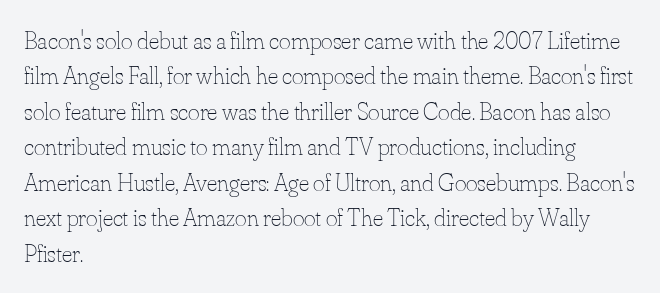
Q: Is the text bold? A: No.
Q: Is the text italic (slanted)? A: No, it is upright.
Q: Is the text underlined? A: No.
Q: How is the paragraph aligned? A: Left-aligned.
Q: Is the spacing between letters normal or unusually wide? A: Normal.
Q: Is the spacing between lines tight, normal or loose? A: Normal.
